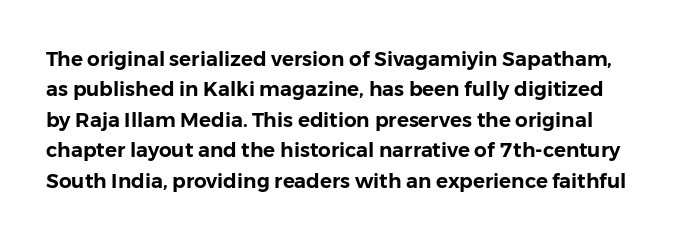
This is the regular roman posture of the typeface. A typesetter would call this leading conventional body-copy spacing. Words appear dense and cohesive because spacing is normal. Glance below the letters and you will spot only blank space.
